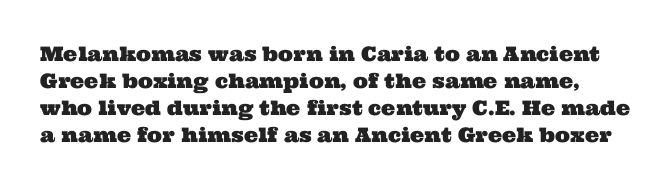
Each row of text sits above clean, open space. Regarding leading, the lines here are spaced in the standard way. Here the glyphs are tracked normally, forming tight word shapes.
